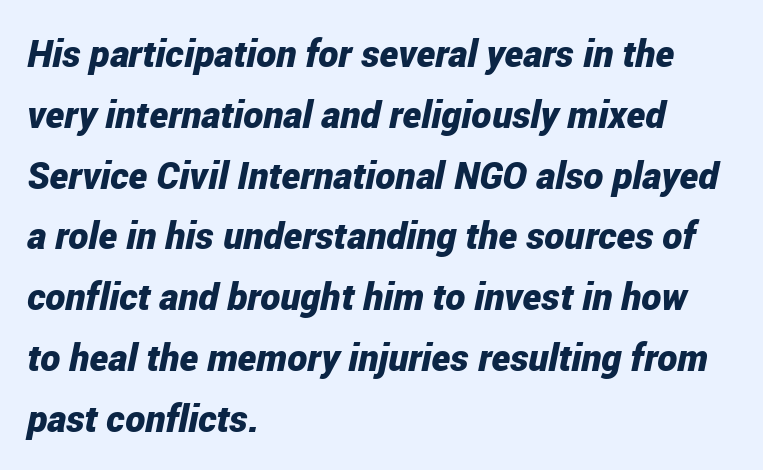
Q: Is the text bold? A: Yes.
Q: Is the text italic (slanted)? A: Yes, it leans right by about 12 degrees.
Q: Is the text underlined? A: No.
Q: How is the paragraph aligned? A: Left-aligned.
Q: Is the spacing between letters normal or unusually wide? A: Normal.
Q: Is the spacing between lines tight, normal or loose? A: Normal.
Q: Width (condensed, normal, or wide)? A: Condensed.
Q: Stroke contrast? A: Low.
Q: x-height? A: Medium.
Q: Monospaced? A: No.
